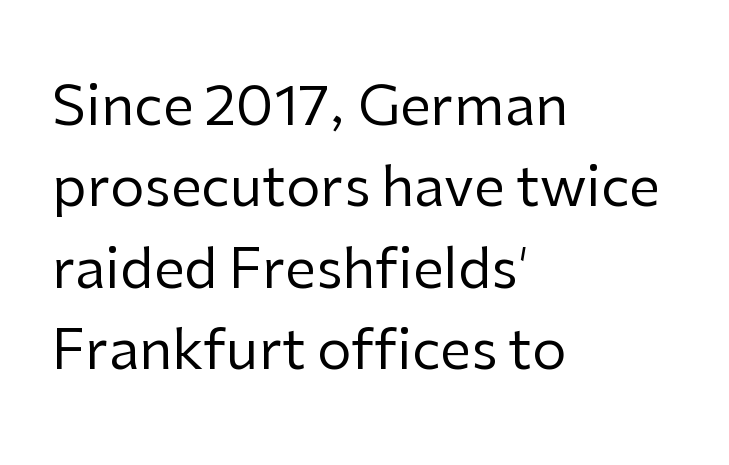
Q: Is the text bold? A: No.
Q: Is the text italic (slanted)? A: No, it is upright.
Q: Is the typeface a serif or a sans-serif typeface? A: Sans-serif.
Q: Is the text underlined? A: No.
Q: How is the paragraph aligned? A: Left-aligned.
Q: Is the spacing between letters normal or unusually wide? A: Normal.
Q: Is the spacing between lines tight, normal or loose? A: Normal.
Q: Width (condensed, normal, or wide)? A: Normal.
Q: Stroke contrast? A: Low.
Q: x-height? A: Medium.
Q: Monospaced? A: No.
